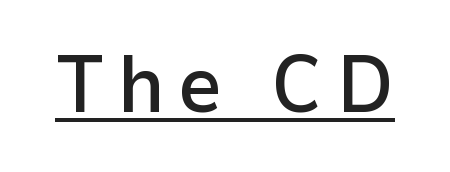
{"serif": "no", "italic": "no", "bold": "semi", "weight": "semibold", "width": "normal", "stroke_contrast": "low", "x_height": "medium", "monospaced": "no", "underline": "yes", "glyph_px": 80}
